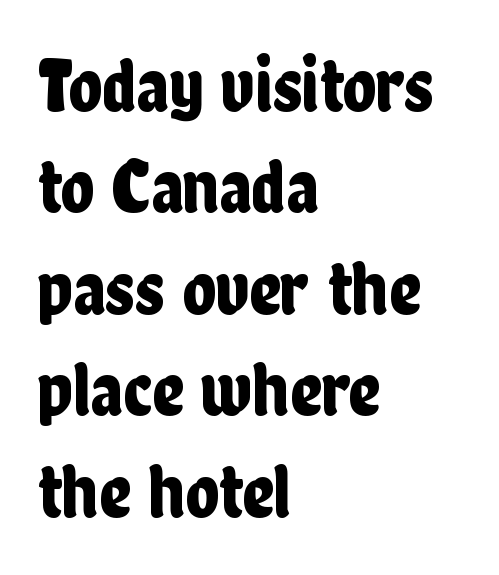
The image shows 78 px condensed sans-serif type, upright; set left-aligned, normal line spacing (1.3x), normal letter spacing, not underlined; low stroke contrast and a medium x-height.
